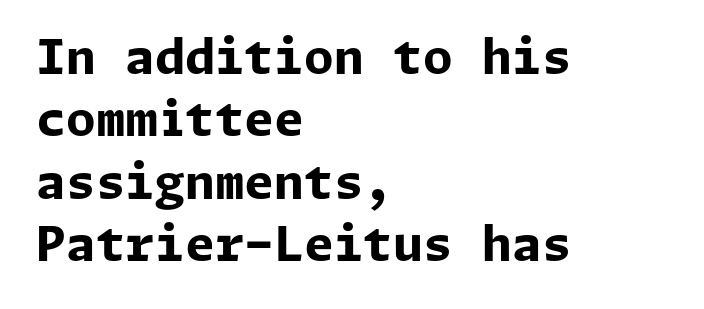
The image shows 48 px bold sans-serif type, upright; set left-aligned, normal line spacing (1.3x), normal letter spacing, not underlined; low stroke contrast and a medium x-height.
